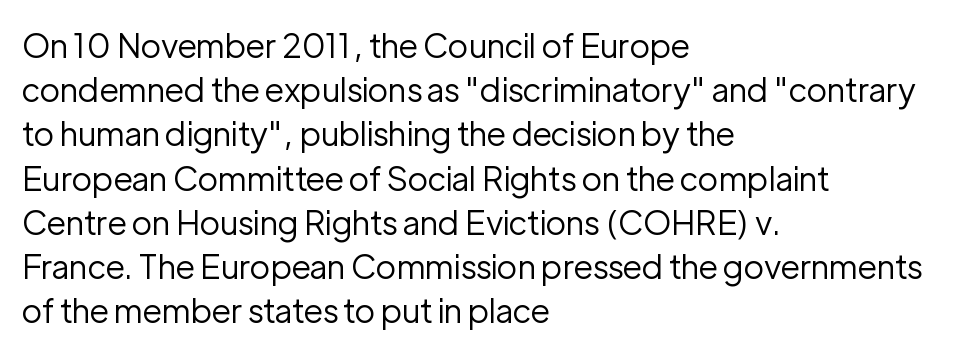
The lettering holds an erect, upright posture throughout. To sum up the face: it is a sans, with no serifs. The strokes carry an ordinary text weight at most. Clear beneath every line of the passage. Vertically, the passage feels balanced, rows spaced as you'd expect.
